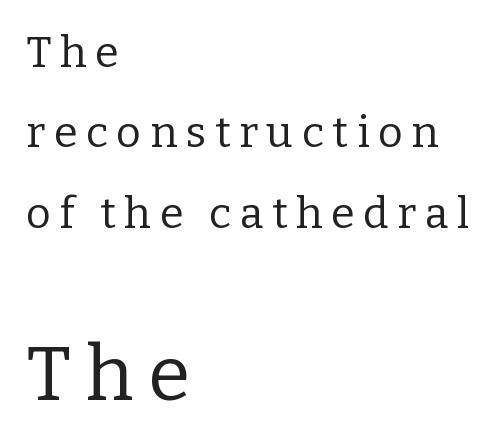
The area under the type is left untouched. The characters are drawn with everyday or finer stroke widths. Does extra space separate the letters? Yes, quite a lot of it. Larger block? The one below; the one above is distinctly smaller. The typography opts for an upright posture over an oblique one.
